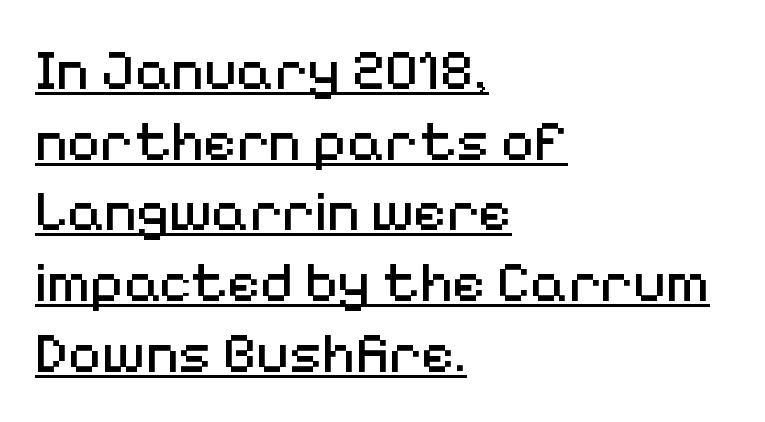
Letter spacing: default. The paragraph has a hard left edge and a soft right edge. The designer went with a sans here, leaving each stem footless. Spacing verdict: proportional, widths tailored to each character. Nope, not italic — everything's standing straight.
